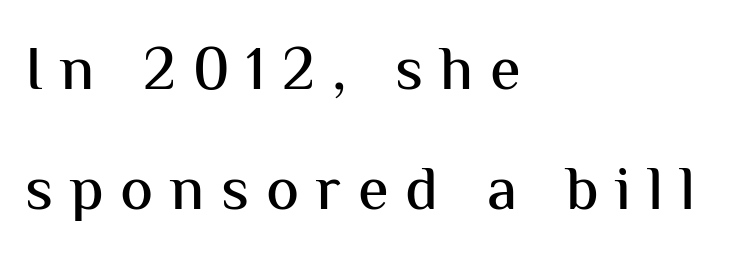
The image shows 62 px sans-serif type, upright; set left-aligned, loose line spacing (1.94x), unusually wide letter spacing (+0.27 em), not underlined; medium stroke contrast and a medium x-height.
